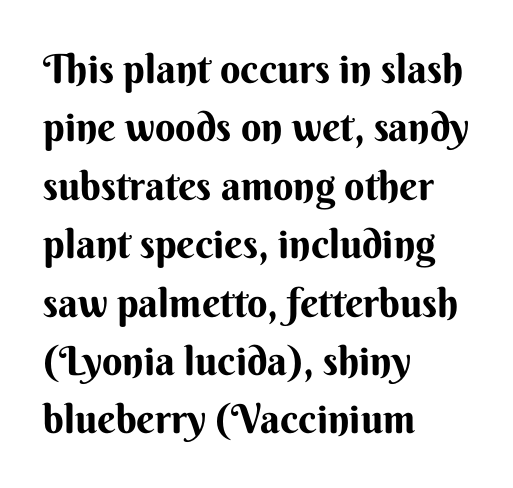
{"serif": "no", "italic": "no", "bold": "yes", "weight": "bold", "width": "normal", "stroke_contrast": "medium", "x_height": "small", "monospaced": "no", "underline": "no", "align": "left", "line_spacing": "normal", "line_spacing_ratio": 1.46, "letter_spacing": "normal", "letter_spacing_em": 0.0, "glyph_px": 40}
